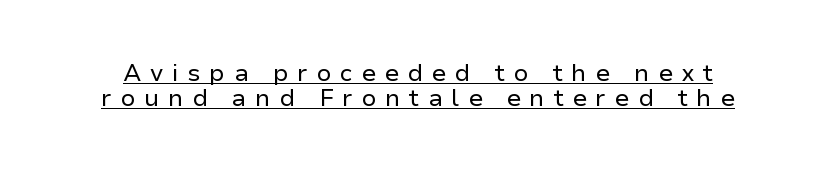
The image shows 24 px text type, upright; set tight line spacing (1.04x), unusually wide letter spacing (+0.36 em), underlined.
